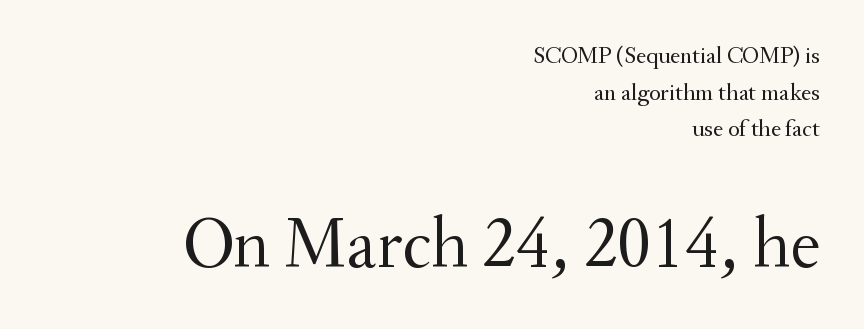
The image shows 72 px regular-weight serif type, upright; set right-aligned, normal line spacing (1.53x), normal letter spacing, not underlined; the second (bottom) block is 3.0x larger; medium stroke contrast and a small x-height.
